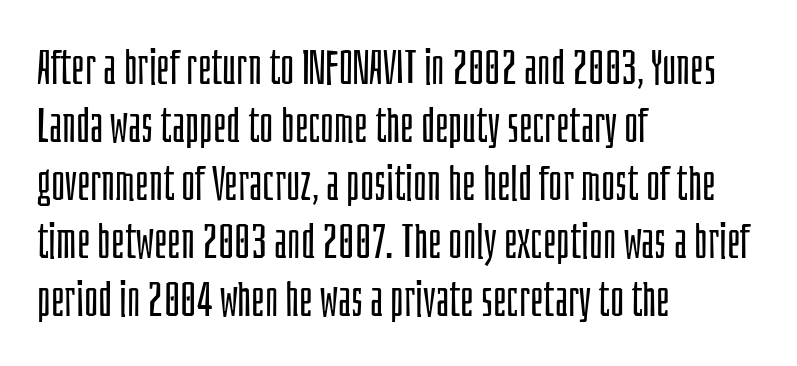
The image shows 48 px light, condensed sans-serif type, upright; set left-aligned, line spacing 1.21x, normal letter spacing, not underlined; low stroke contrast and a large x-height.
